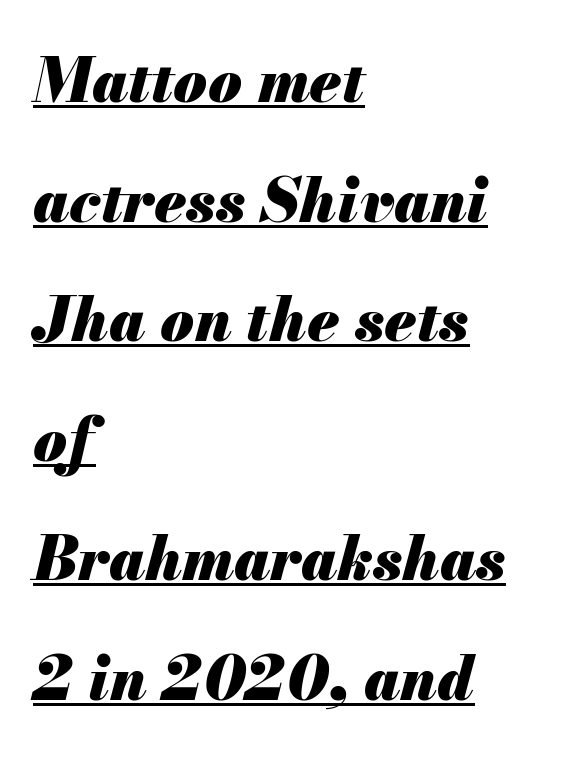
{"italic": "yes", "lean": "right", "slant_degrees": 13, "bold": "yes", "weight": "heavy", "width": "normal", "stroke_contrast": "medium", "x_height": "small", "monospaced": "no", "underline": "yes", "align": "left", "line_spacing": "loose", "line_spacing_ratio": 1.96, "letter_spacing": "normal", "letter_spacing_em": 0.0, "glyph_px": 61}
